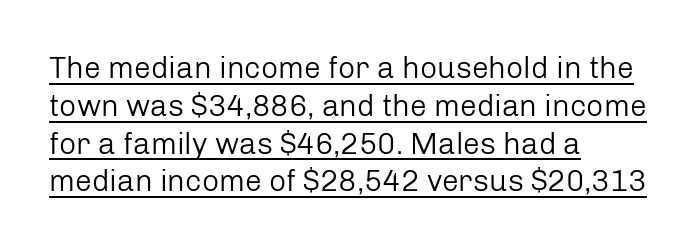
Q: Is the text bold? A: No.
Q: Is the text italic (slanted)? A: No, it is upright.
Q: Is the typeface a serif or a sans-serif typeface? A: Sans-serif.
Q: Is the text underlined? A: Yes.
Q: How is the paragraph aligned? A: Left-aligned.
Q: Is the spacing between letters normal or unusually wide? A: Normal.
Q: Is the spacing between lines tight, normal or loose? A: Normal.
Q: Width (condensed, normal, or wide)? A: Normal.
Q: Stroke contrast? A: Low.
Q: x-height? A: Medium.
Q: Monospaced? A: No.
